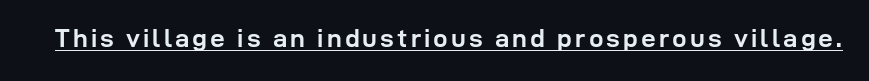
The image shows 26 px bold type, upright; set underlined.
